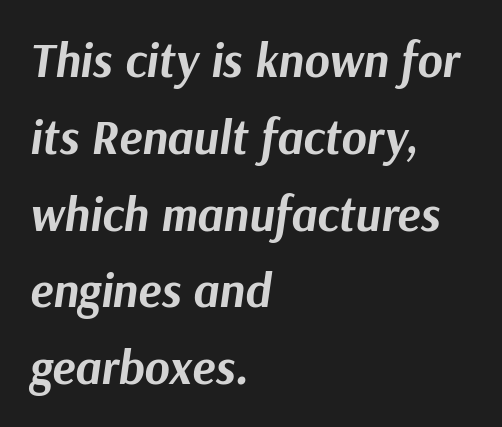
The image shows 48 px bold type, italic (leaning right); set left-aligned, normal line spacing (1.6x), normal letter spacing, not underlined; medium stroke contrast and a medium x-height.
